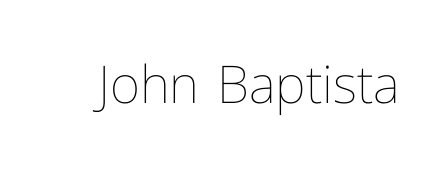
Q: Is the text bold? A: No.
Q: Is the text italic (slanted)? A: No, it is upright.
Q: Is the text underlined? A: No.
Q: Is the spacing between letters normal or unusually wide? A: Normal.
Q: Width (condensed, normal, or wide)? A: Normal.
Q: Stroke contrast? A: Low.
Q: x-height? A: Medium.
Q: Monospaced? A: No.
